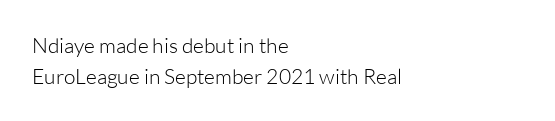
The strip under each line holds only bare page. The lines in this sample share a left origin and differ only in where they stop. The block of text has a typical density, with ordinary space between rows. A typesetter would call this zero additional tracking. Each stroke keeps to a modest, everyday thickness or less. Style check: upright.
